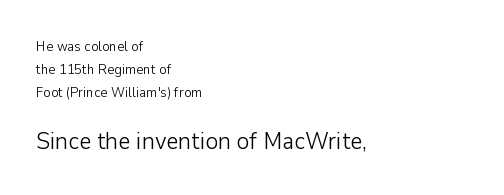
The setting favours the left margin, as ordinary paragraphs usually do. Underlining? Definitely not there. This sample keeps an unexceptional amount of space between lines. Inter-character spacing is left at the font's built-in metrics.
